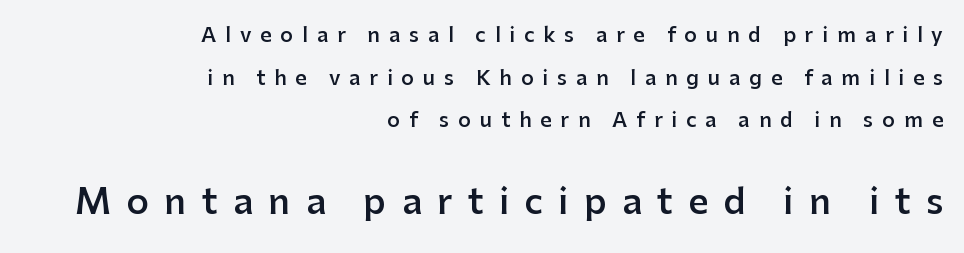
Q: Is the text bold? A: Semi-bold.
Q: Is the text italic (slanted)? A: No, it is upright.
Q: Is the typeface a serif or a sans-serif typeface? A: Sans-serif.
Q: Is the text underlined? A: No.
Q: How is the paragraph aligned? A: Right-aligned.
Q: Is the spacing between letters normal or unusually wide? A: Unusually wide.
Q: Is the spacing between lines tight, normal or loose? A: Loose.
Q: Which block of text is set in a larger size, the first (top) or the second (bottom)? A: The second (bottom) one.
Q: Width (condensed, normal, or wide)? A: Normal.
Q: Stroke contrast? A: Low.
Q: x-height? A: Medium.
Q: Monospaced? A: No.
